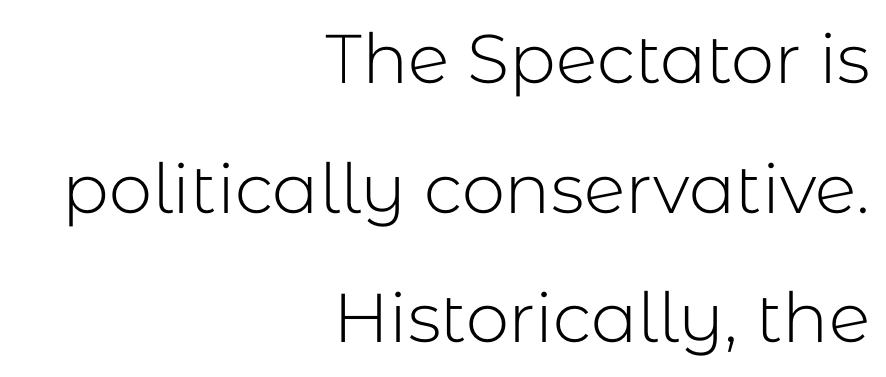
Descenders hang freely into open space. Tracking value appears to be zero — textbook default spacing. The passage shown is not bold in any degree. Serif or sans? Sans — the stroke terminals are bare. Tall strokes in this sample are plumb rather than angled.
